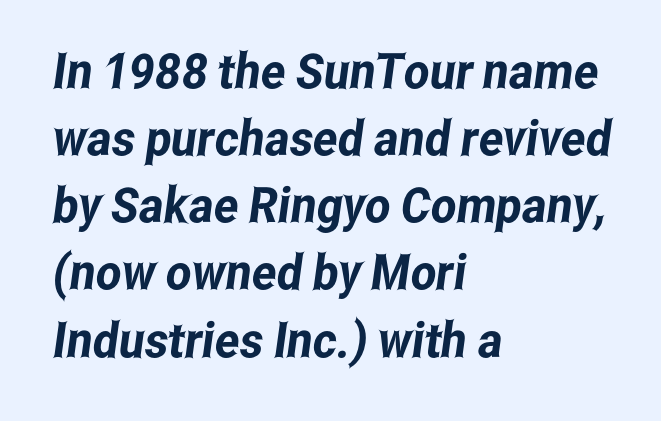
{"serif": "no", "width": "condensed", "stroke_contrast": "low", "x_height": "medium", "monospaced": "no", "underline": "no", "align": "left", "line_spacing": "normal", "line_spacing_ratio": 1.37, "letter_spacing": "normal", "letter_spacing_em": 0.0, "glyph_px": 49}
